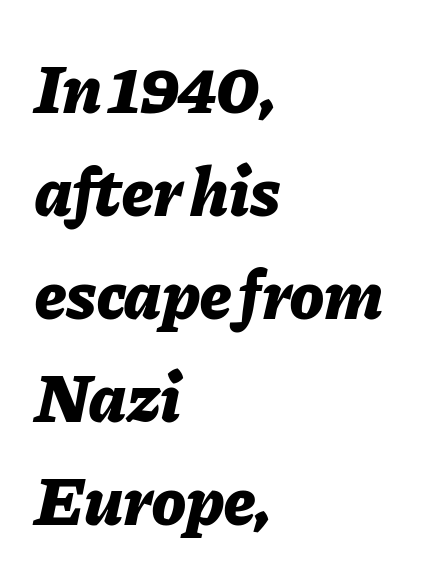
{"italic": "yes", "lean": "right", "slant_degrees": 11, "bold": "yes", "weight": "bold", "width": "normal", "stroke_contrast": "low", "x_height": "medium", "monospaced": "no", "underline": "no", "align": "left", "line_spacing": "normal", "line_spacing_ratio": 1.47, "letter_spacing": "normal", "letter_spacing_em": 0.0, "glyph_px": 70}
